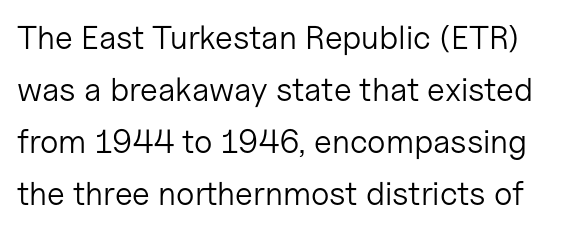
Character widths vary here, with narrow letters taking less room than wide ones. Characters remain perfectly vertical along every line. What's the leading like? Ordinary, nothing unusual. The area under the type is left untouched. Nothing sits at the stroke ends, so this counts as sans-serif. This reads as an unemphasized weight, regular at the heaviest.
